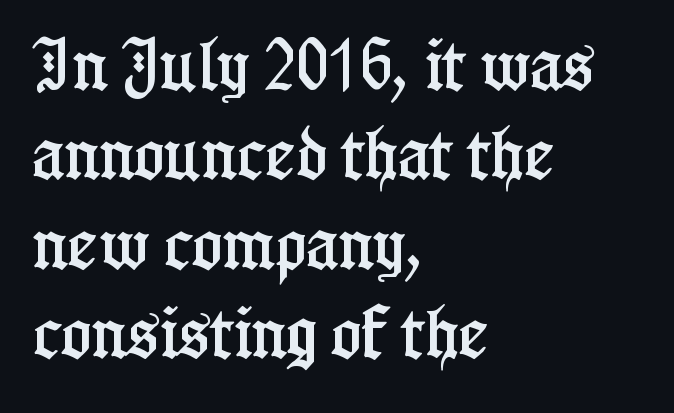
The image shows 57 px condensed serif type, upright; set left-aligned, normal line spacing (1.57x), normal letter spacing, not underlined; low stroke contrast and a medium x-height.
